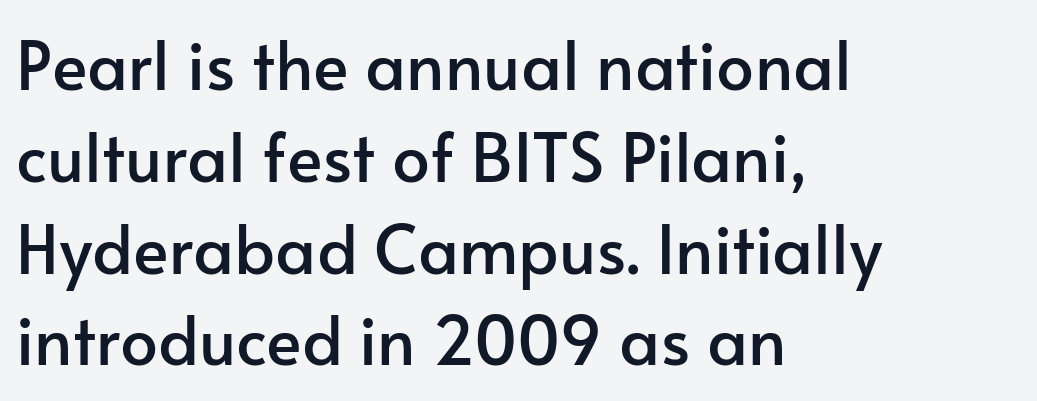
Anything drawn beneath the words? Only blank space. This sample uses a sans-serif face. Vertically, the passage feels balanced, rows spaced as you'd expect. Do the characters align in a grid? No, the font is proportional. This rendering uses left alignment, leaving the right contour irregular. Ordinary non-slanted type is in use.
